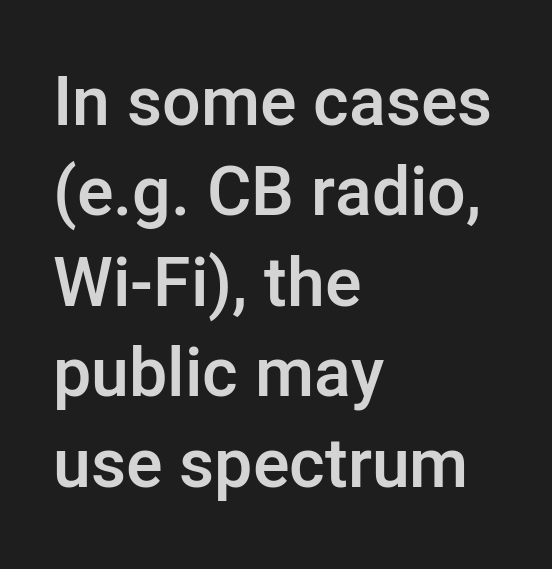
The image shows 68 px semibold sans-serif type, upright; set left-aligned, normal line spacing (1.33x), normal letter spacing, not underlined; low stroke contrast and a medium x-height.
